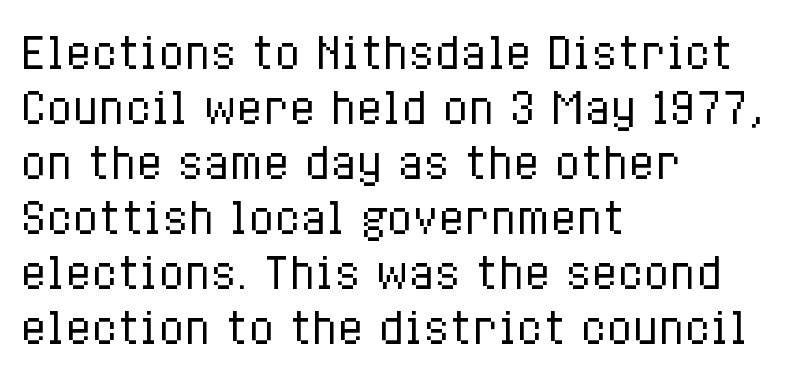
{"italic": "no", "bold": "no", "weight": "regular", "width": "condensed", "stroke_contrast": "low", "x_height": "medium", "monospaced": "no", "underline": "no", "align": "left", "line_spacing": "normal", "line_spacing_ratio": 1.28, "letter_spacing": "normal", "letter_spacing_em": 0.0, "glyph_px": 43}
